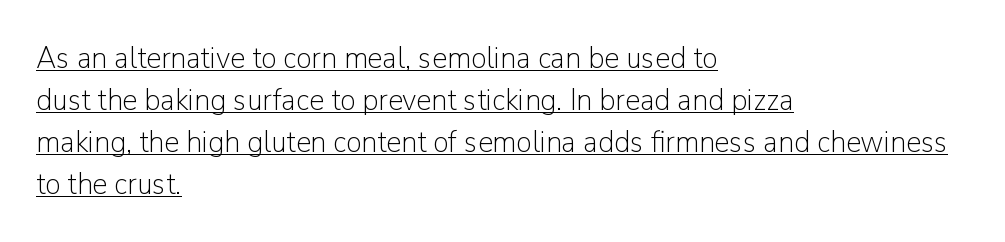
The image shows 31 px light sans-serif type, upright; set left-aligned, normal line spacing (1.36x), normal letter spacing, underlined; low stroke contrast and a medium x-height.
